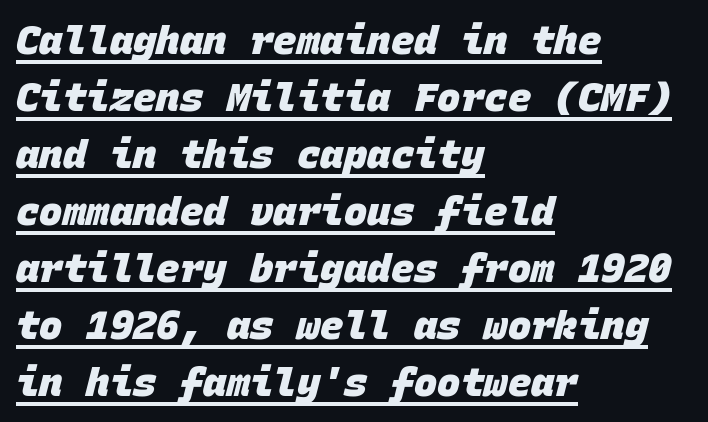
{"serif": "no", "bold": "yes", "weight": "heavy", "width": "normal", "stroke_contrast": "low", "x_height": "large", "monospaced": "yes", "underline": "yes", "align": "left", "line_spacing": "normal", "line_spacing_ratio": 1.46, "letter_spacing": "normal", "letter_spacing_em": 0.0, "glyph_px": 39}
